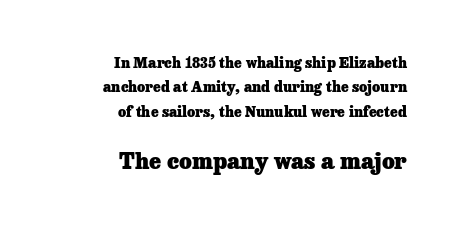
{"italic": "no", "bold": "yes", "underline": "no", "align": "right", "line_spacing_ratio": 1.75, "letter_spacing": "normal", "letter_spacing_em": 0.0, "larger_block": "second", "size_ratio": 1.57, "glyph_px": 22}
